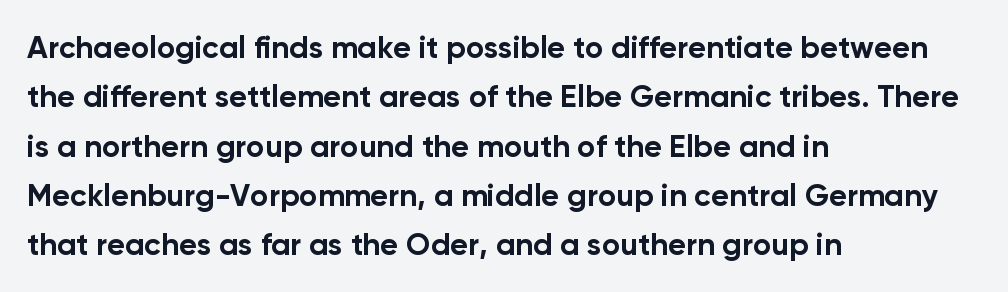
{"serif": "no", "italic": "no", "bold": "yes", "weight": "bold", "width": "normal", "stroke_contrast": "low", "x_height": "medium", "monospaced": "no", "underline": "no", "align": "left", "line_spacing": "normal", "line_spacing_ratio": 1.59, "letter_spacing": "normal", "letter_spacing_em": 0.0, "glyph_px": 31}
